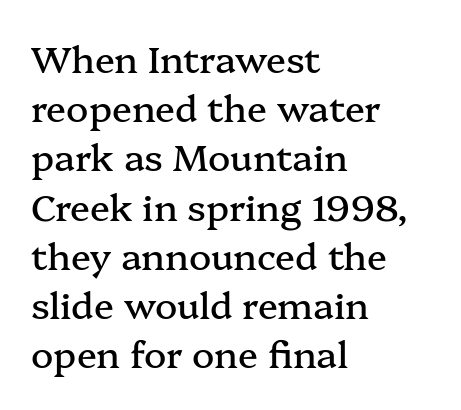
{"serif": "yes", "italic": "no", "width": "normal", "stroke_contrast": "medium", "x_height": "medium", "monospaced": "no", "underline": "no", "align": "left", "line_spacing": "normal", "line_spacing_ratio": 1.33, "letter_spacing": "normal", "letter_spacing_em": 0.0, "glyph_px": 37}
